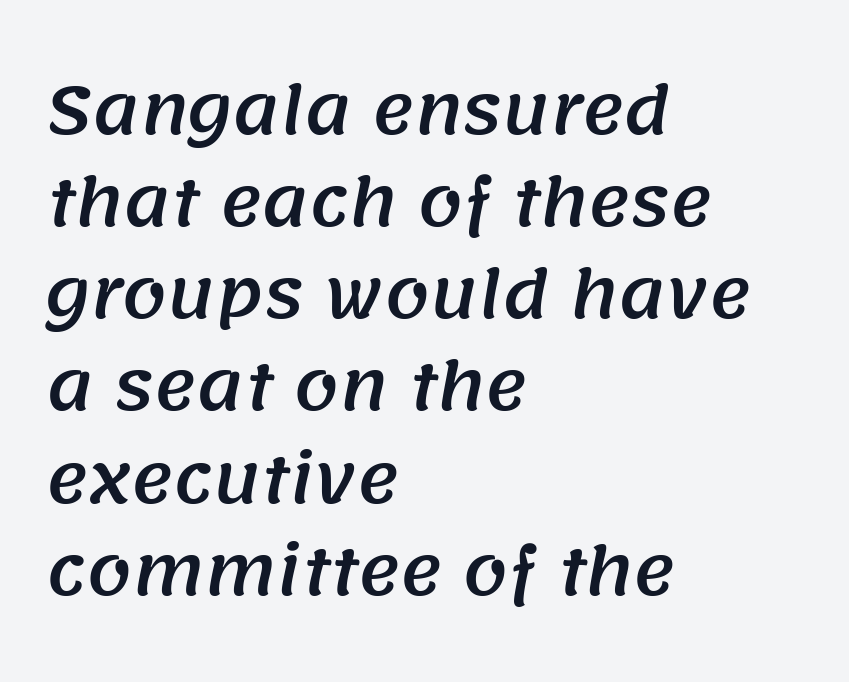
{"serif": "no", "width": "normal", "stroke_contrast": "medium", "x_height": "large", "monospaced": "no", "underline": "no", "align": "left", "line_spacing": "normal", "line_spacing_ratio": 1.44, "letter_spacing": "normal", "letter_spacing_em": 0.0, "glyph_px": 64}
